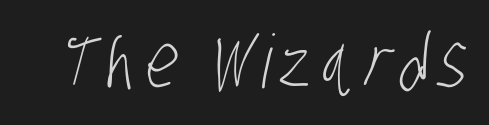
Note: no serifs on the glyphs. Glance below the letters and you will spot only blank space. The cut favours lightness, reaching ordinary text weight at its darkest. Proportional: the letters do not fall into vertical columns.
